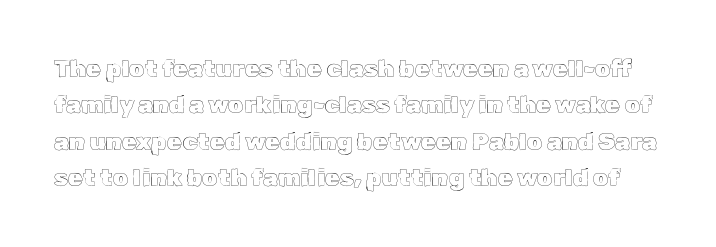
{"italic": "no", "underline": "no", "line_spacing": "normal", "line_spacing_ratio": 1.52, "letter_spacing": "normal", "letter_spacing_em": 0.0, "glyph_px": 24}
